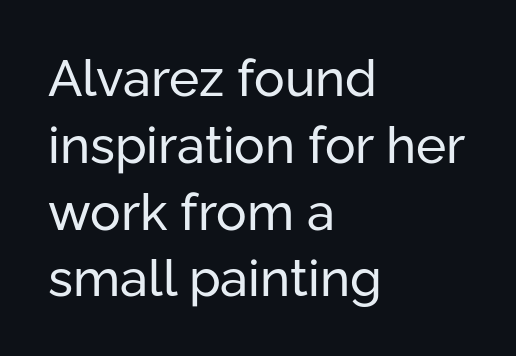
{"serif": "no", "italic": "no", "bold": "no", "weight": "regular", "width": "normal", "stroke_contrast": "low", "x_height": "medium", "monospaced": "no", "underline": "no", "align": "left", "line_spacing": "normal", "line_spacing_ratio": 1.31, "letter_spacing": "normal", "letter_spacing_em": 0.0, "glyph_px": 51}
